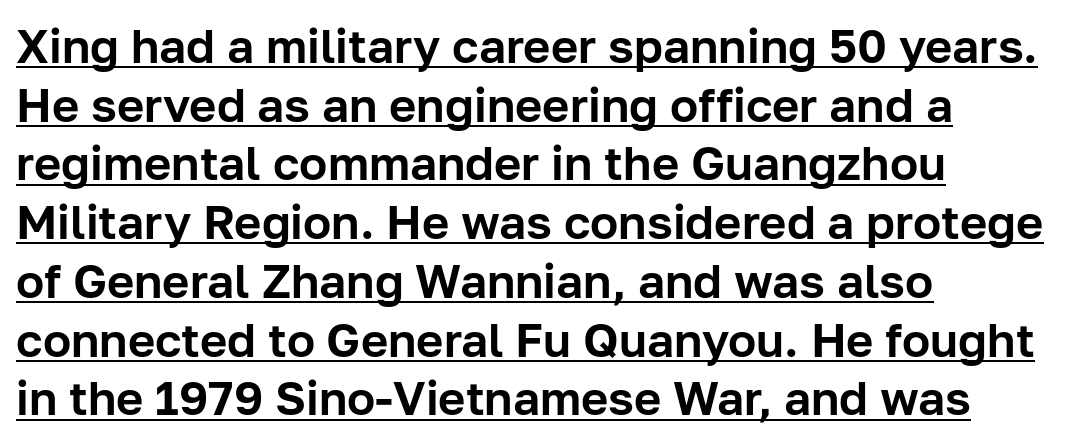
Q: Is the text italic (slanted)? A: No, it is upright.
Q: Is the typeface a serif or a sans-serif typeface? A: Sans-serif.
Q: Is the text underlined? A: Yes.
Q: How is the paragraph aligned? A: Left-aligned.
Q: Is the spacing between letters normal or unusually wide? A: Normal.
Q: Is the spacing between lines tight, normal or loose? A: Normal.
Q: Width (condensed, normal, or wide)? A: Normal.
Q: Stroke contrast? A: Low.
Q: x-height? A: Medium.
Q: Monospaced? A: No.
